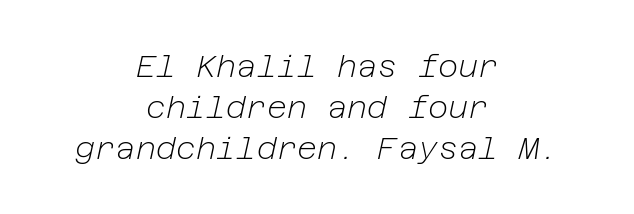
The axis of the letterforms is tilted away from vertical. Compared with typical paragraphs, the rows here are spaced about the same. A student would call this center alignment; a typographer would say set centered. Lines of text with bare space underneath.
